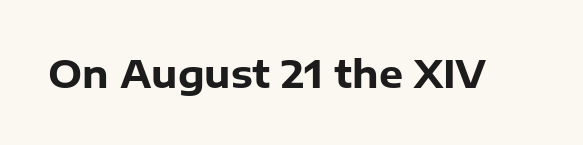
Q: Is the text bold? A: Yes.
Q: Is the text italic (slanted)? A: No, it is upright.
Q: Is the typeface a serif or a sans-serif typeface? A: Sans-serif.
Q: Is the text underlined? A: No.
Q: Is the spacing between letters normal or unusually wide? A: Normal.
Q: Width (condensed, normal, or wide)? A: Normal.
Q: Stroke contrast? A: Low.
Q: x-height? A: Medium.
Q: Monospaced? A: No.
